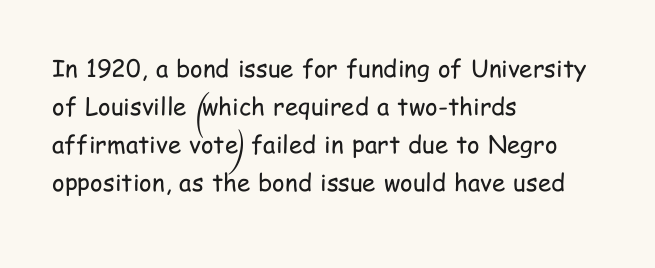
{"italic": "no", "bold": "no", "underline": "no", "align": "left", "line_spacing": "normal", "line_spacing_ratio": 1.58, "letter_spacing": "normal", "letter_spacing_em": 0.0, "glyph_px": 24}
